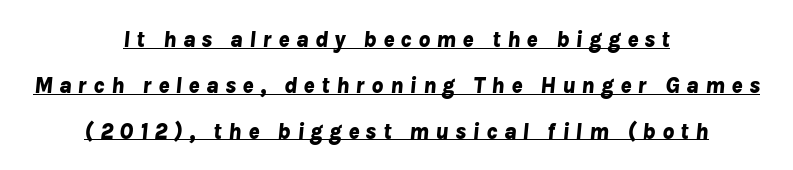
{"italic": "yes", "lean": "right", "slant_degrees": 8, "bold": "yes", "underline": "yes", "align": "center", "line_spacing": "loose", "line_spacing_ratio": 1.99, "letter_spacing": "wide", "letter_spacing_em": 0.27, "glyph_px": 23}
